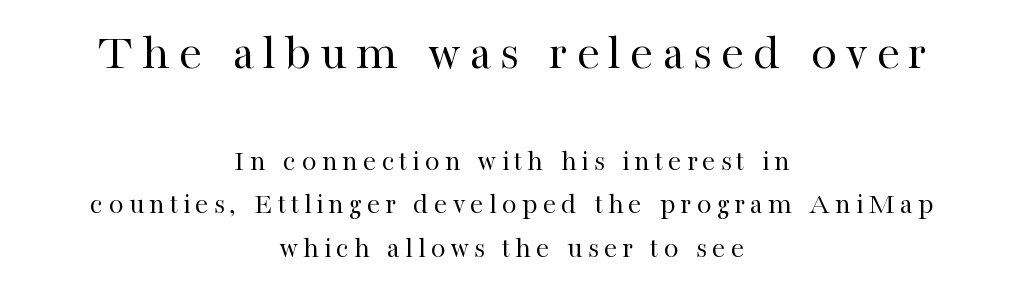
{"serif": "yes", "italic": "no", "bold": "no", "weight": "regular", "width": "normal", "stroke_contrast": "high", "x_height": "medium", "monospaced": "no", "underline": "no", "align": "center", "line_spacing": "normal", "line_spacing_ratio": 1.46, "larger_block": "first", "size_ratio": 1.73, "glyph_px": 52}
